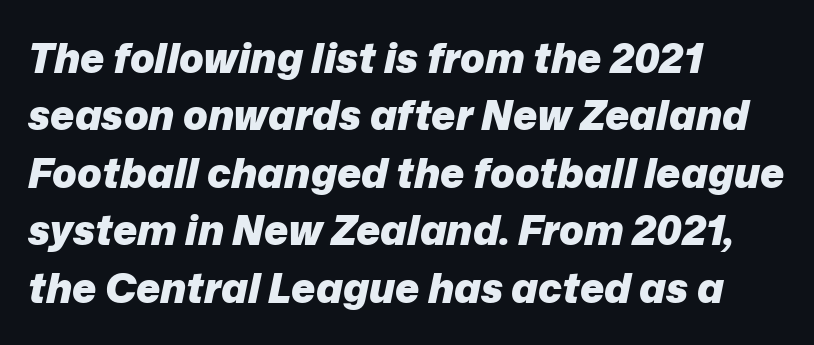
Line starts are locked; line ends wander. The rendering uses natural spacing where letterforms have individual widths. When letters slant like this, we call the style italic. Plain, unruled lines of type. These words are printed bold, with thick strokes throughout.
